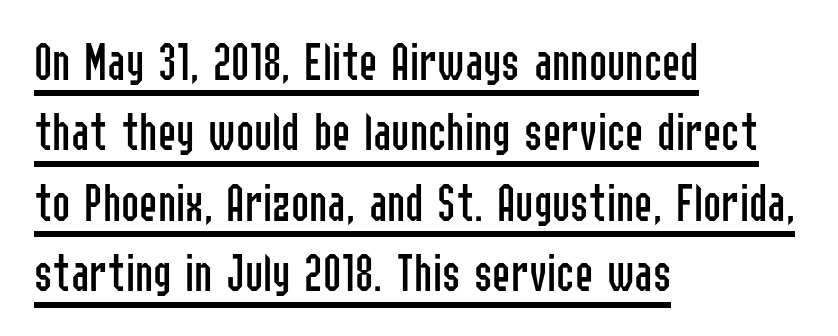
The strokes are not fattened; the text isn't bold. Each letter keeps its own natural width here, so spacing adapts to shape. Which margin do the lines hug? The left one — the right edge is uneven. One glance says typical: line gaps are just what's usual.
